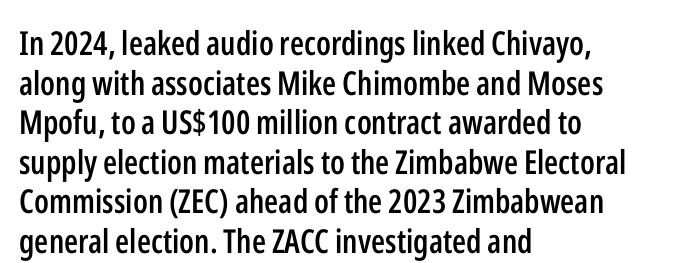
The image shows 33 px semibold, condensed sans-serif type, upright; set left-aligned, line spacing 1.2x, normal letter spacing, not underlined; low stroke contrast and a medium x-height.
